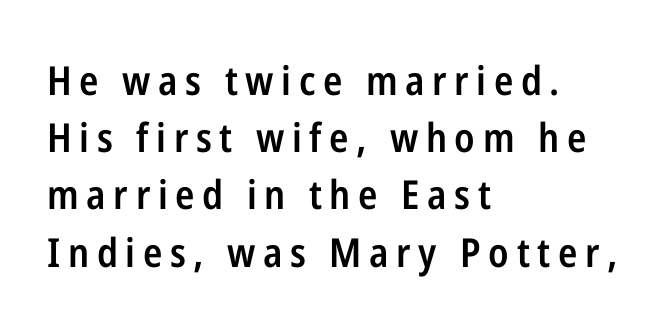
The designer went with a sans here, leaving each stem footless. Descenders hang freely into open space. Emphasis by weight is partial: semibold. Do the characters align in a grid? No, the font is proportional. A roman cut, with each character standing at attention. Is the block centered? No — it sits flush against the left margin.
